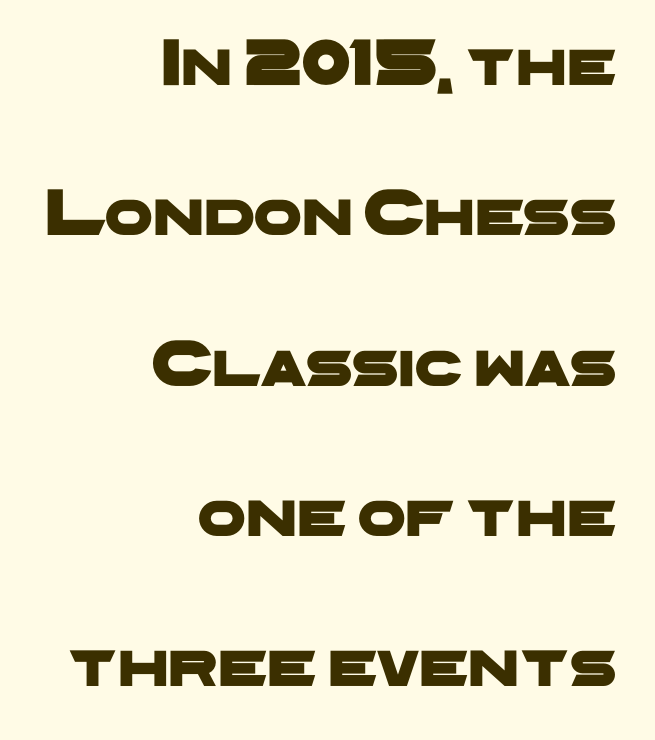
Letters rest on an invisible, unmarked baseline. Proportional: the letters do not fall into vertical columns. These lines keep a tight, regular rhythm from letter to letter. This block would shrink considerably if given ordinary leading; it's expanded now. Look at the bottom of the vertical strokes: they stop flat, with no serifs. Each line ends at the same right margin while the left side varies.
